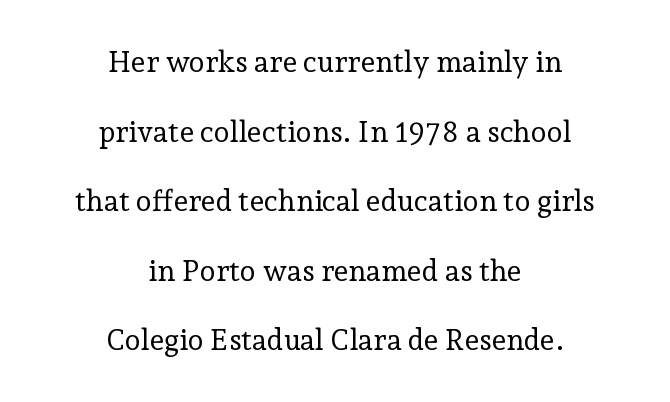
Q: Is the text bold? A: No.
Q: Is the text italic (slanted)? A: No, it is upright.
Q: Is the typeface a serif or a sans-serif typeface? A: Serif.
Q: Is the text underlined? A: No.
Q: How is the paragraph aligned? A: Centered.
Q: Is the spacing between letters normal or unusually wide? A: Normal.
Q: Is the spacing between lines tight, normal or loose? A: Loose.
Q: Width (condensed, normal, or wide)? A: Normal.
Q: Stroke contrast? A: Low.
Q: x-height? A: Medium.
Q: Monospaced? A: No.
